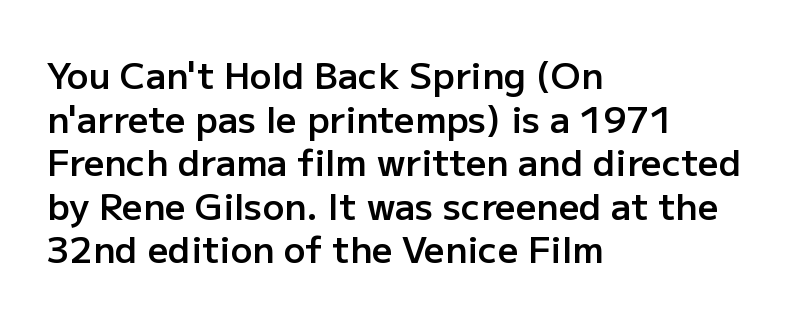
The image shows 36 px semibold sans-serif type, upright; set left-aligned, line spacing 1.21x, normal letter spacing, not underlined; low stroke contrast and a medium x-height.
